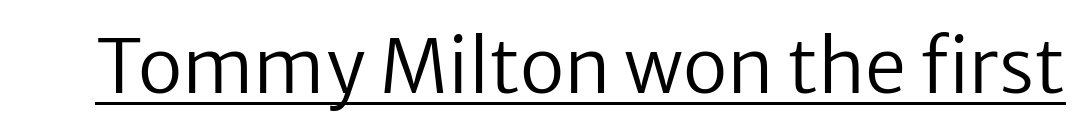
Proportional: the letters do not fall into vertical columns. This rendering leaves character spacing at its baseline value. Weight: not bold — regular or lighter. The specimen includes a rule beneath the text block's lines. Is this a sans? Yes — the strokes have no serifs.
